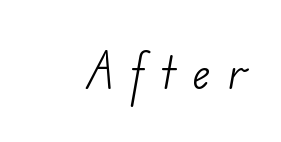
The image shows 42 px light sans-serif type; set unusually wide letter spacing (+0.44 em), not underlined; low stroke contrast and a small x-height.
